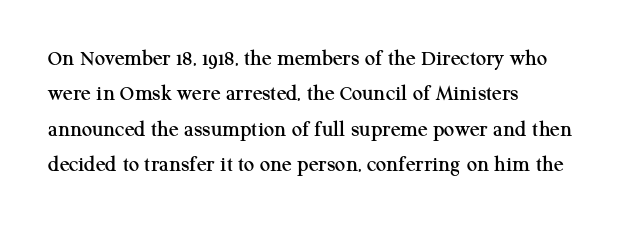
{"italic": "no", "underline": "no", "align": "left", "line_spacing": "normal", "line_spacing_ratio": 1.54, "letter_spacing": "normal", "letter_spacing_em": 0.0, "glyph_px": 23}
